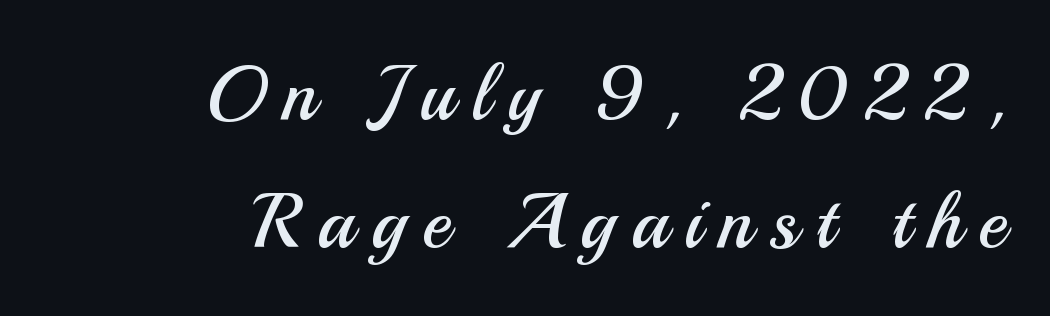
The image shows 77 px regular-weight sans-serif type; set right-aligned, normal line spacing (1.66x), unusually wide letter spacing (+0.22 em), not underlined; medium stroke contrast and a small x-height.
